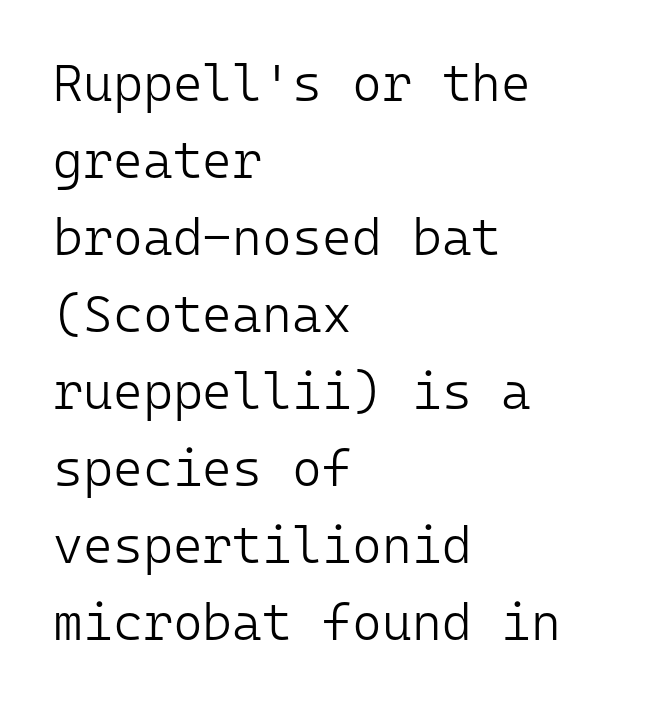
{"serif": "no", "italic": "no", "bold": "no", "weight": "light", "width": "normal", "stroke_contrast": "low", "x_height": "medium", "monospaced": "yes", "underline": "no", "align": "left", "line_spacing": "normal", "line_spacing_ratio": 1.51, "letter_spacing": "normal", "letter_spacing_em": 0.0, "glyph_px": 51}
